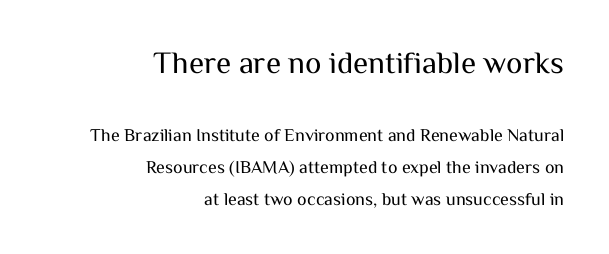
The image shows 31 px regular-weight sans-serif type, upright; set right-aligned, line spacing 1.78x, normal letter spacing, not underlined; the first (top) block is 1.72x larger; medium stroke contrast and a medium x-height.
